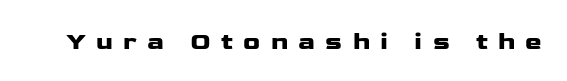
The image shows 25 px text type, upright; set unusually wide letter spacing (+0.41 em), not underlined.
